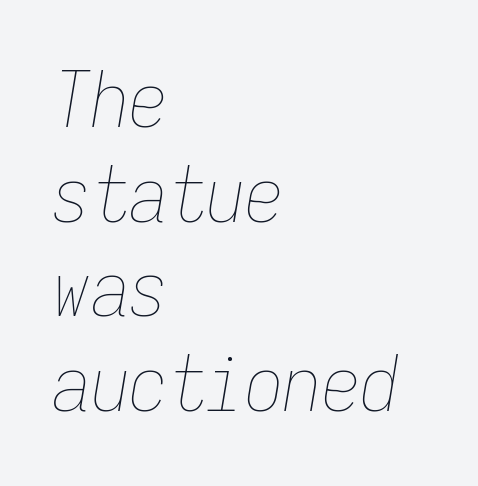
The image shows 77 px thin, condensed type, italic (leaning right), monospaced; set left-aligned, line spacing 1.23x, normal letter spacing, not underlined; low stroke contrast and a medium x-height.
